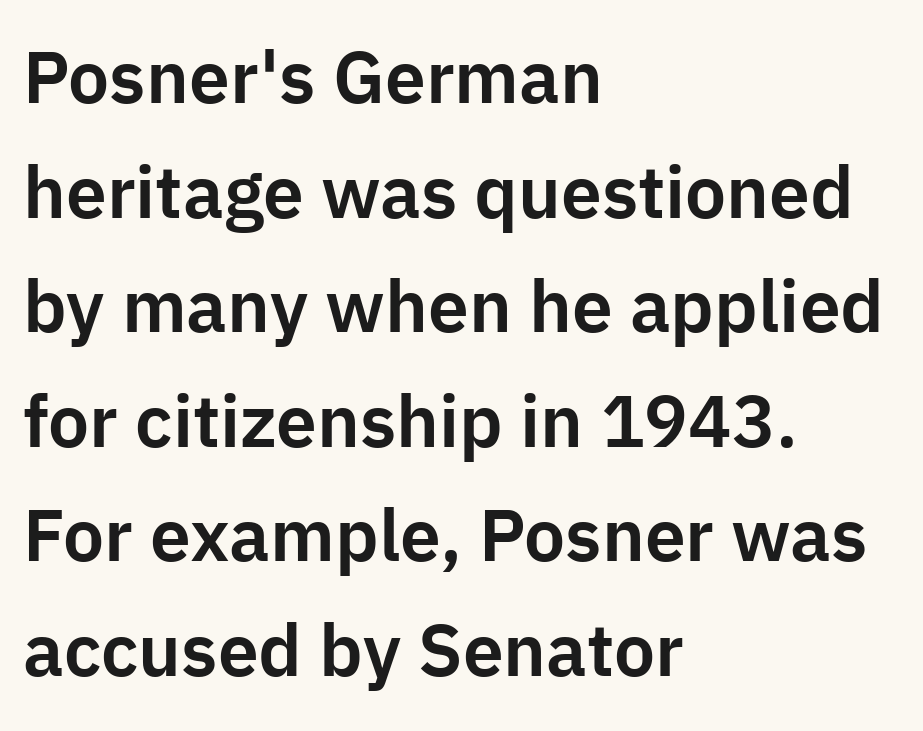
The designer left line spacing at the default. All the whitespace from short lines collects on the right. The horizontal fit of the characters is conventional and even. Unlike italic type, these characters show no tilt at all.
